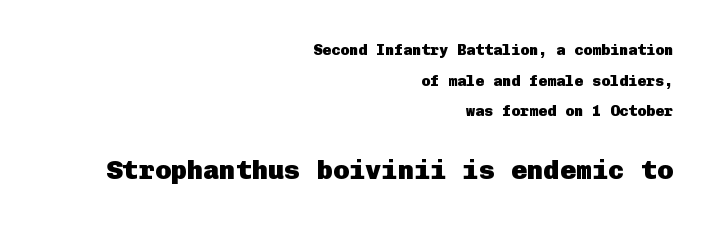
The image shows 27 px bold type, upright; set right-aligned, loose line spacing (2.04x), normal letter spacing, not underlined; the second (bottom) block is 1.8x larger.
